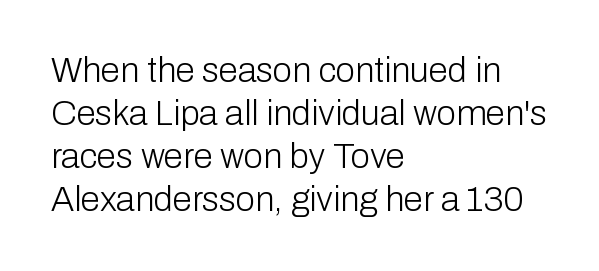
Q: Is the text bold? A: No.
Q: Is the text italic (slanted)? A: No, it is upright.
Q: Is the typeface a serif or a sans-serif typeface? A: Sans-serif.
Q: Is the text underlined? A: No.
Q: How is the paragraph aligned? A: Left-aligned.
Q: Is the spacing between letters normal or unusually wide? A: Normal.
Q: Width (condensed, normal, or wide)? A: Normal.
Q: Stroke contrast? A: Low.
Q: x-height? A: Medium.
Q: Monospaced? A: No.
